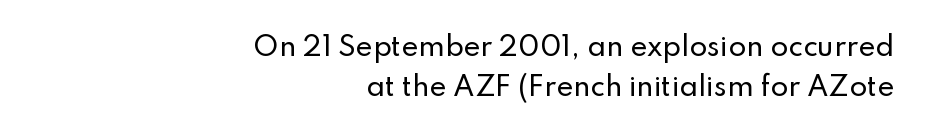
Q: Is the text italic (slanted)? A: No, it is upright.
Q: Is the text underlined? A: No.
Q: How is the paragraph aligned? A: Right-aligned.
Q: Is the spacing between letters normal or unusually wide? A: Normal.
Q: Is the spacing between lines tight, normal or loose? A: Normal.
